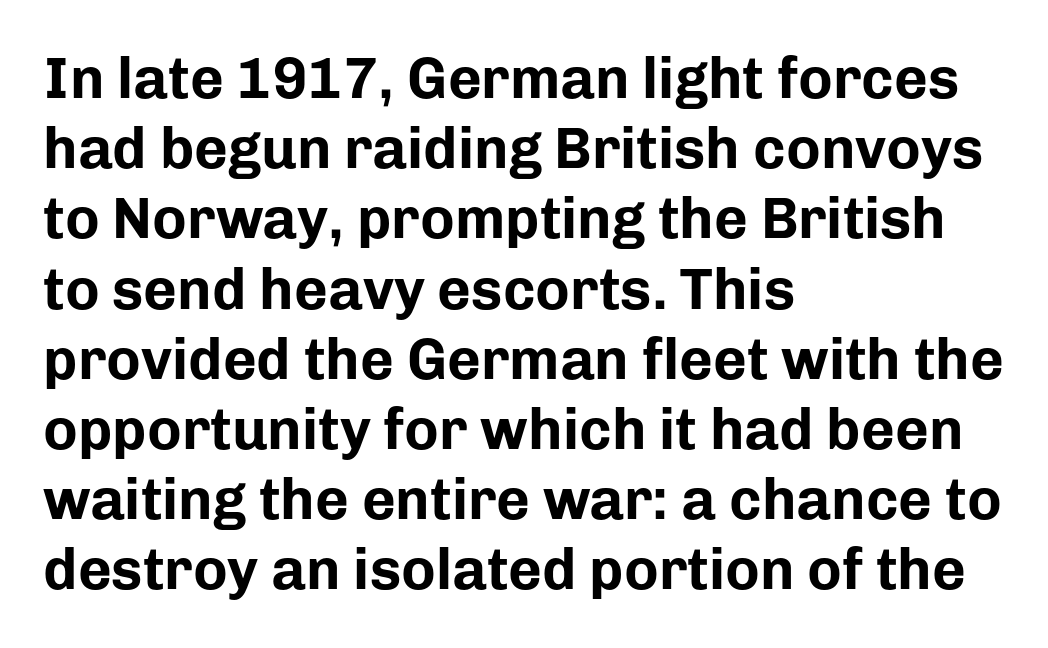
Q: Is the text bold? A: Yes.
Q: Is the text italic (slanted)? A: No, it is upright.
Q: Is the typeface a serif or a sans-serif typeface? A: Sans-serif.
Q: Is the text underlined? A: No.
Q: How is the paragraph aligned? A: Left-aligned.
Q: Is the spacing between letters normal or unusually wide? A: Normal.
Q: Width (condensed, normal, or wide)? A: Normal.
Q: Stroke contrast? A: Low.
Q: x-height? A: Medium.
Q: Monospaced? A: No.
